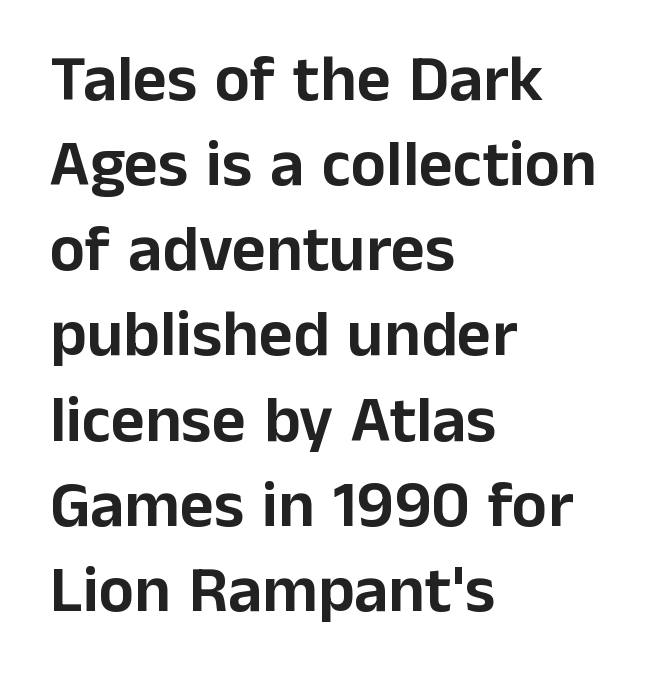
Q: Is the text italic (slanted)? A: No, it is upright.
Q: Is the typeface a serif or a sans-serif typeface? A: Sans-serif.
Q: Is the text underlined? A: No.
Q: How is the paragraph aligned? A: Left-aligned.
Q: Is the spacing between letters normal or unusually wide? A: Normal.
Q: Is the spacing between lines tight, normal or loose? A: Normal.
Q: Width (condensed, normal, or wide)? A: Normal.
Q: Stroke contrast? A: Low.
Q: x-height? A: Medium.
Q: Monospaced? A: No.
